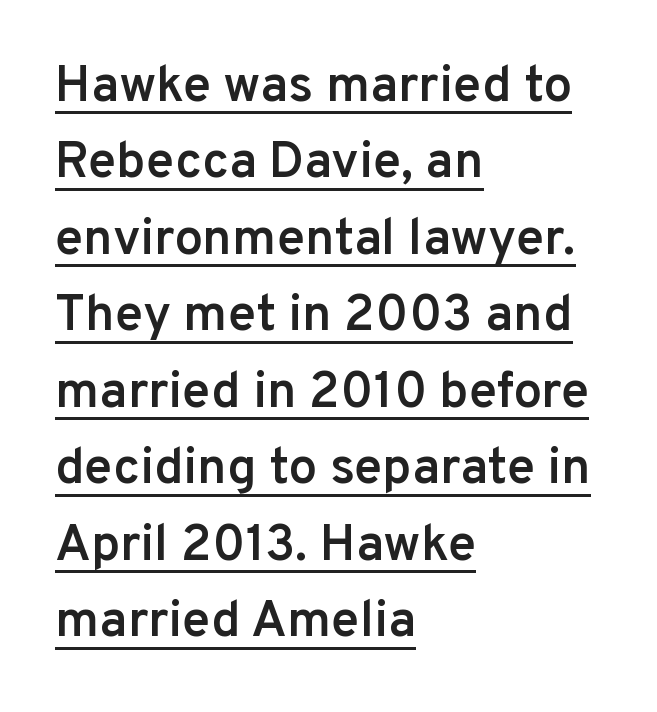
Q: Is the text bold? A: Semi-bold.
Q: Is the text italic (slanted)? A: No, it is upright.
Q: Is the typeface a serif or a sans-serif typeface? A: Sans-serif.
Q: Is the text underlined? A: Yes.
Q: How is the paragraph aligned? A: Left-aligned.
Q: Is the spacing between letters normal or unusually wide? A: Normal.
Q: Is the spacing between lines tight, normal or loose? A: Normal.
Q: Width (condensed, normal, or wide)? A: Normal.
Q: Stroke contrast? A: Low.
Q: x-height? A: Medium.
Q: Monospaced? A: No.
